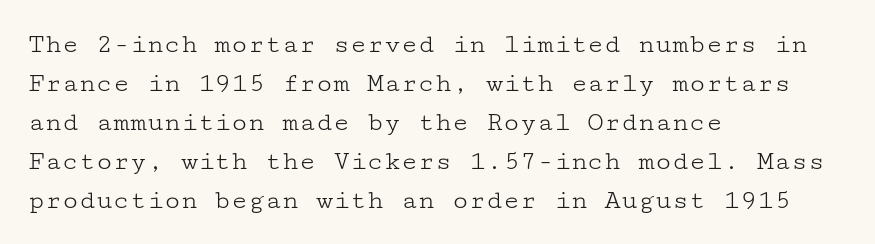
{"serif": "yes", "italic": "no", "bold": "no", "weight": "light", "width": "wide", "stroke_contrast": "low", "x_height": "medium", "underline": "no", "align": "left", "line_spacing": "normal", "line_spacing_ratio": 1.39, "letter_spacing": "normal", "letter_spacing_em": 0.0, "glyph_px": 28}
